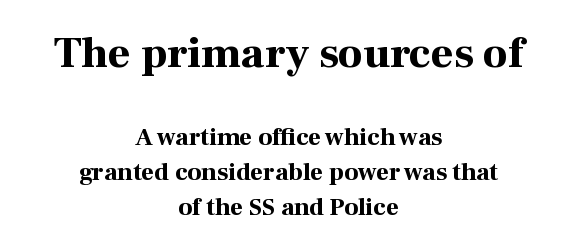
Only glyphs here, with clear space below each row. Glyph-to-glyph distance matches everyday printed text. The rendering shrinks the type as you move from the upper chunk to the lower. Look at the stroke-to-counter ratio: heavy, a bold. If you drew a line through each stem, it would be perfectly vertical. Old-style or modern, the face here clearly has serifs.
